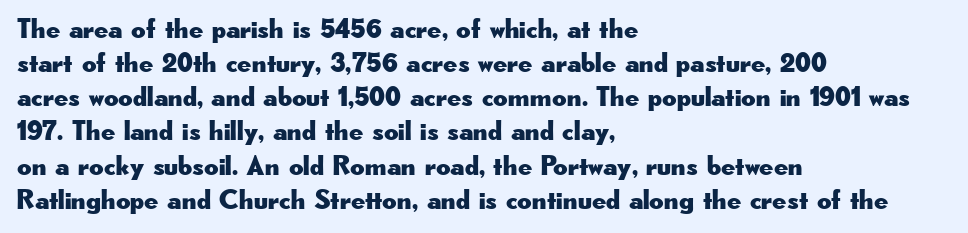
The text block is weighted toward the left margin, trailing off unevenly rightward. Descenders are the only things crossing below the line. Tall strokes in this sample are plumb rather than angled. Honestly, the letter spacing is just normal — you wouldn't notice it. Stroke terminals: plain, sans-serif. The rendering uses natural spacing where letterforms have individual widths.
